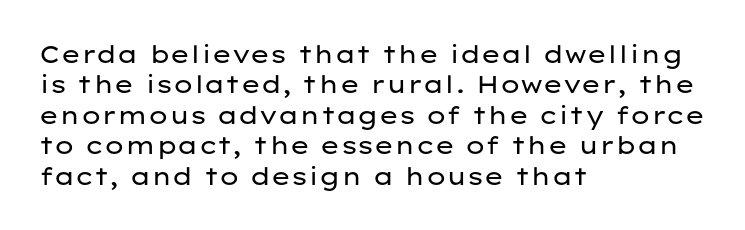
{"italic": "no", "bold": "no", "underline": "no", "align": "left", "line_spacing": "normal", "line_spacing_ratio": 1.27, "letter_spacing": "normal", "letter_spacing_em": 0.0, "glyph_px": 24}
